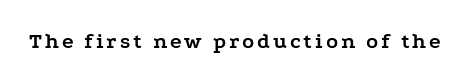
The image shows 22 px bold type, upright; set not underlined.
